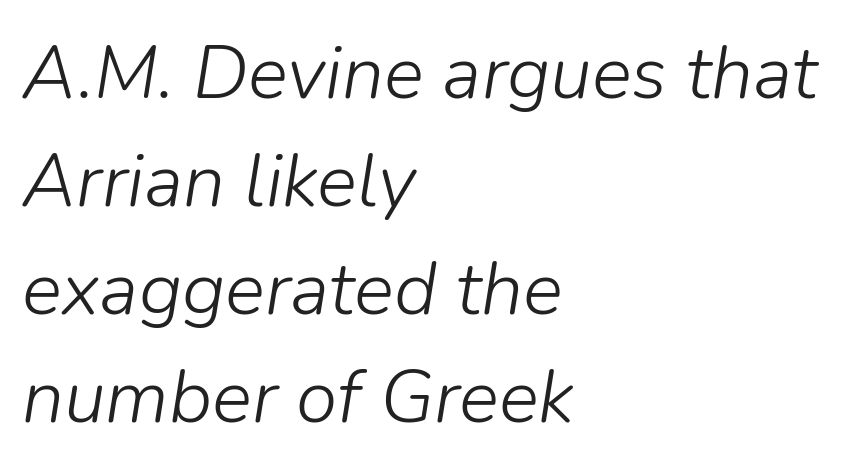
It's the slanting kind of type. A normal amount of white space separates one row of letters from the next. Is this a fixed-width face? No — the glyphs have proportional, varying widths. Summary of weight: not heavy and not bold.
